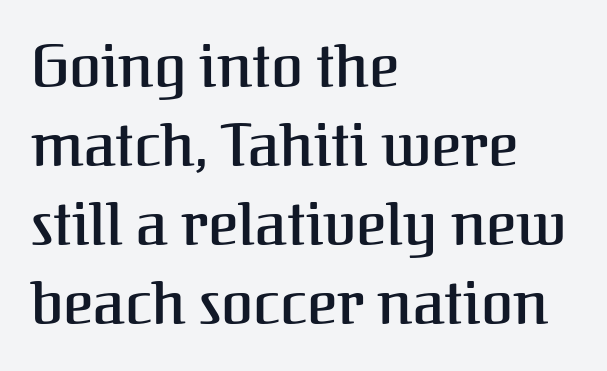
Posture: upright roman. Yep, those are serifs on the letters. The baseline area is clear. All the whitespace from short lines collects on the right. Note the varied advance widths — an 'i' is clearly narrower than an 'm'.
